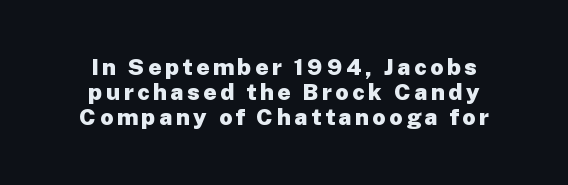
Compared with a flush-left layout, this one balances lines on the center instead. The gap between lines stays unmarked. In terms of leading, this rendering errs on the cramped side. If you drew a line through each stem, it would be perfectly vertical. Notice how thick the strokes are: this is what a full bold looks like.
